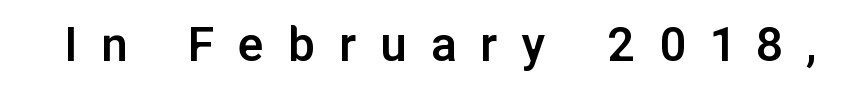
You could not count columns in this text — the font is proportionally spaced. Descender tails drop into unmarked territory. Ordinary non-slanted type is in use. Are there feet on the stems? There aren't — it's a sans. Bold? Not quite — semibold, heavier than regular but stopping short.
